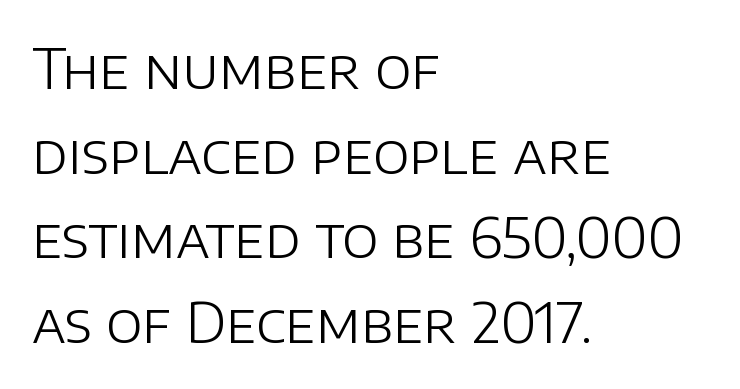
Spacing verdict: proportional, widths tailored to each character. Each line starts at the same left margin while the right side varies. Whoever set this chose a conventional vertical rhythm. The font family rendered here belongs to the sans-serif group. Check the space under the baseline: it is left empty.
